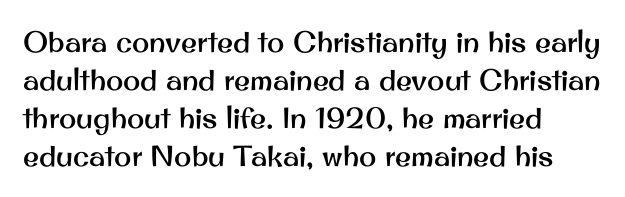
The image shows 29 px sans-serif type, upright; set left-aligned, normal line spacing (1.31x), normal letter spacing, not underlined; medium stroke contrast and a small x-height.
